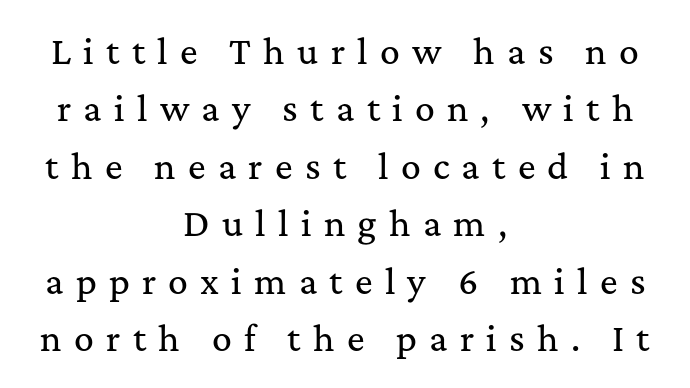
The rendering inserts visible extra space after every character. Every row of glyphs is offset so its center matches the block's center. A typesetter would mark this as roman, not italic. The letters advance in unequal steps, a hallmark of proportional type. A serif font was chosen for this passage.
